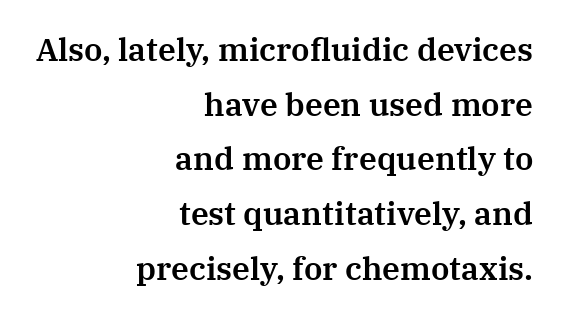
Q: Is the text italic (slanted)? A: No, it is upright.
Q: Is the typeface a serif or a sans-serif typeface? A: Serif.
Q: Is the text underlined? A: No.
Q: How is the paragraph aligned? A: Right-aligned.
Q: Is the spacing between letters normal or unusually wide? A: Normal.
Q: Width (condensed, normal, or wide)? A: Normal.
Q: Stroke contrast? A: Medium.
Q: x-height? A: Medium.
Q: Monospaced? A: No.
